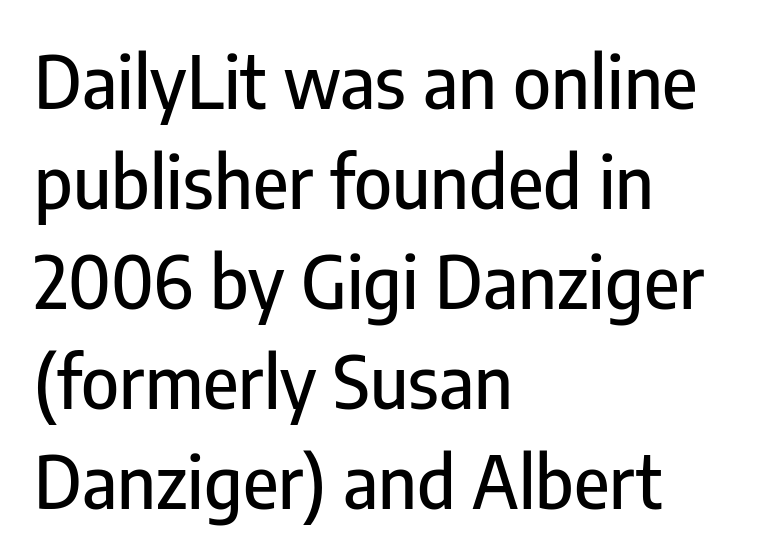
This sample keeps an unexceptional amount of space between lines. Letter spacing: default. Letterform terminals end flat and unadorned throughout the passage. Beneath every word, the page is bare.
